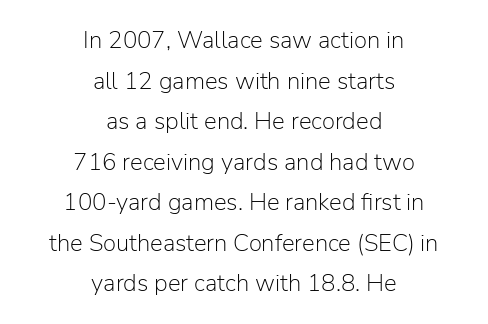
The image shows 24 px text type, upright; set centered, normal line spacing (1.69x), normal letter spacing, not underlined.
